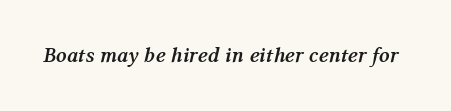
Q: Is the text bold? A: Yes.
Q: Is the text italic (slanted)? A: Yes, it leans right by about 12 degrees.
Q: Is the text underlined? A: No.
Q: Is the spacing between letters normal or unusually wide? A: Normal.
